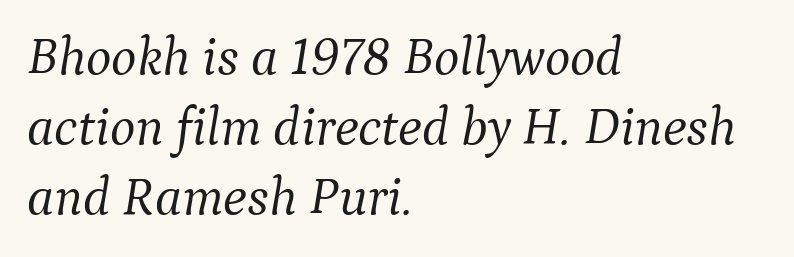
The image shows 54 px light serif type, italic (leaning right); set left-aligned, normal line spacing (1.3x), normal letter spacing, not underlined; medium stroke contrast and a medium x-height.
